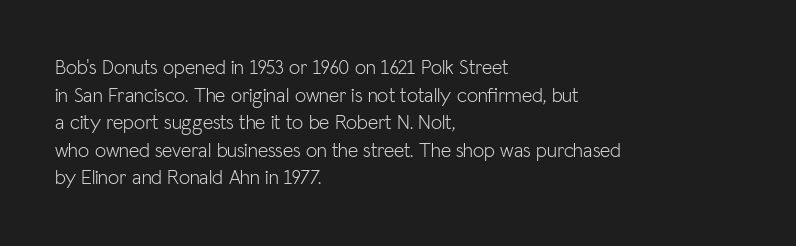
This rendering leaves character spacing at its baseline value. These lines stack with their left ends in a neat column. Reading down the column, the eye jumps a familiar distance to each next line. Stroke mass is kept to a normal reading level or below. Unlike italic type, these characters show no tilt at all. No word sits above an underline.
